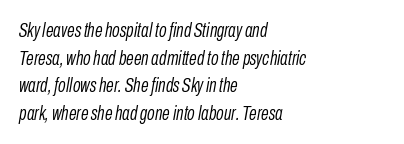
The image shows 20 px text type, italic (leaning right); set left-aligned, normal line spacing (1.38x), normal letter spacing, not underlined.
